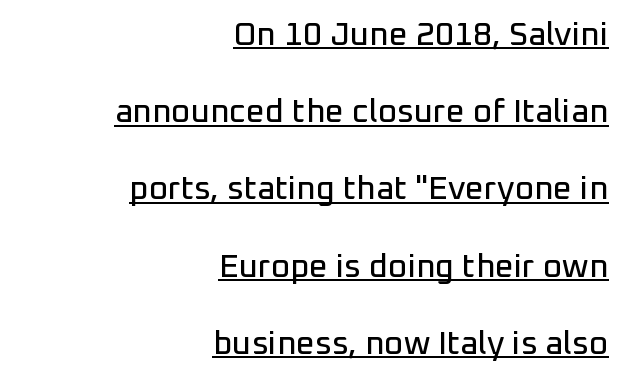
Q: Is the text italic (slanted)? A: No, it is upright.
Q: Is the typeface a serif or a sans-serif typeface? A: Sans-serif.
Q: Is the text underlined? A: Yes.
Q: How is the paragraph aligned? A: Right-aligned.
Q: Is the spacing between letters normal or unusually wide? A: Normal.
Q: Is the spacing between lines tight, normal or loose? A: Loose.
Q: Width (condensed, normal, or wide)? A: Normal.
Q: Stroke contrast? A: Low.
Q: x-height? A: Medium.
Q: Monospaced? A: No.
